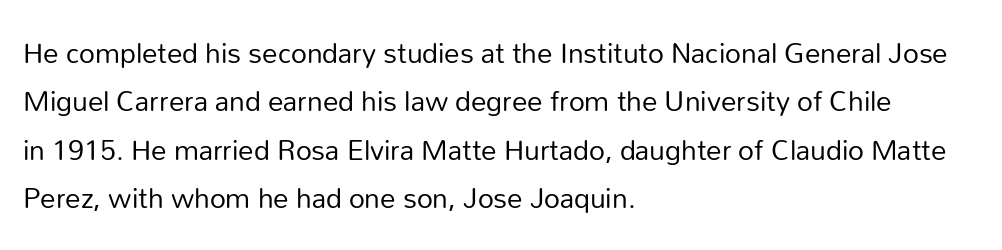
{"serif": "no", "italic": "no", "bold": "no", "weight": "regular", "width": "normal", "stroke_contrast": "low", "x_height": "medium", "monospaced": "no", "underline": "no", "align": "left", "line_spacing": "normal", "line_spacing_ratio": 1.56, "letter_spacing": "normal", "letter_spacing_em": 0.0, "glyph_px": 31}
